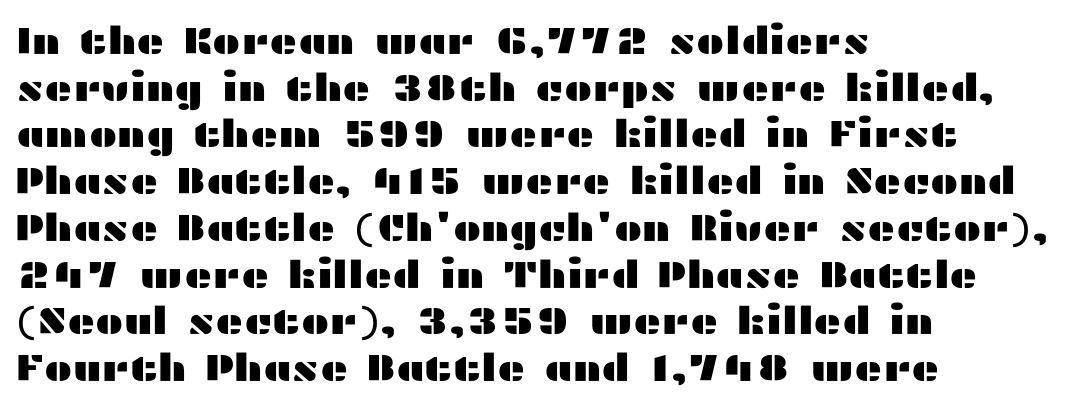
Q: Is the text italic (slanted)? A: No, it is upright.
Q: Is the typeface a serif or a sans-serif typeface? A: Sans-serif.
Q: Is the text underlined? A: No.
Q: How is the paragraph aligned? A: Left-aligned.
Q: Is the spacing between letters normal or unusually wide? A: Normal.
Q: Width (condensed, normal, or wide)? A: Wide.
Q: Stroke contrast? A: Medium.
Q: x-height? A: Medium.
Q: Monospaced? A: No.
